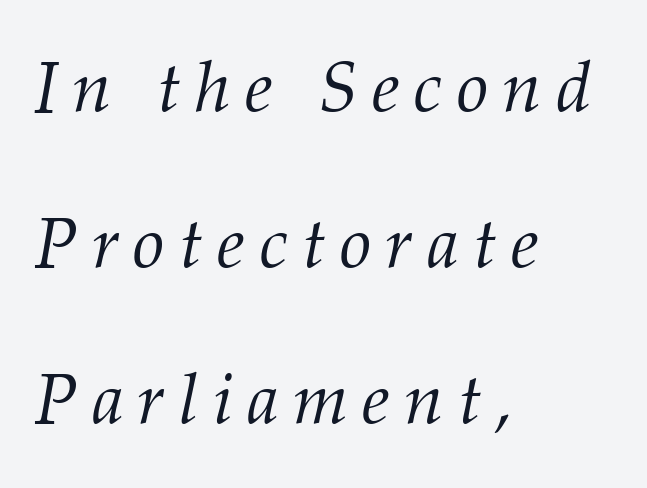
Q: Is the text bold? A: No.
Q: Is the text italic (slanted)? A: Yes, it leans right by about 12 degrees.
Q: Is the typeface a serif or a sans-serif typeface? A: Serif.
Q: Is the text underlined? A: No.
Q: How is the paragraph aligned? A: Left-aligned.
Q: Is the spacing between letters normal or unusually wide? A: Unusually wide.
Q: Is the spacing between lines tight, normal or loose? A: Loose.
Q: Width (condensed, normal, or wide)? A: Normal.
Q: Stroke contrast? A: Medium.
Q: x-height? A: Medium.
Q: Monospaced? A: No.
